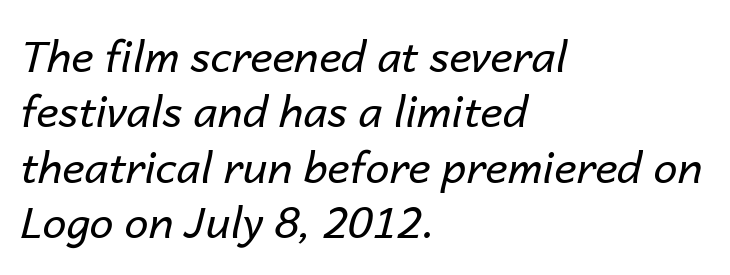
The image shows 43 px regular-weight type, italic (leaning right); set left-aligned, normal line spacing (1.29x), normal letter spacing, not underlined; low stroke contrast and a medium x-height.
